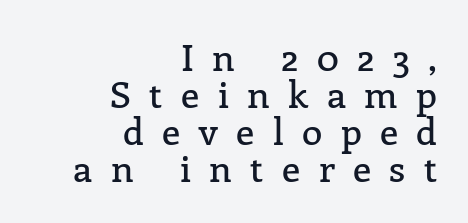
{"serif": "yes", "italic": "no", "width": "normal", "stroke_contrast": "low", "x_height": "medium", "monospaced": "no", "underline": "no", "align": "right", "line_spacing": "tight", "line_spacing_ratio": 1.0, "letter_spacing": "wide", "letter_spacing_em": 0.5, "glyph_px": 37}
